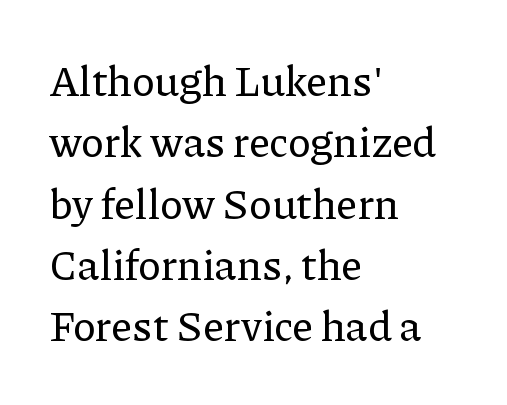
Glance below the letters and you will spot only blank space. Ordinary non-slanted type is in use. This sample has the flowing, uneven cadence of proportional lettering. Each word holds together tightly as a unit, with standard inter-letter gaps. Regarding leading, the lines here are spaced in the standard way.
